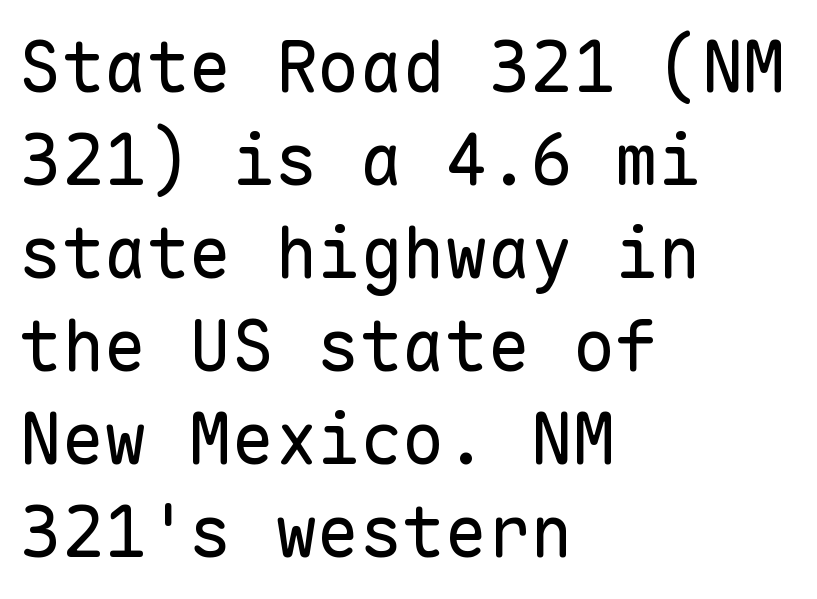
{"serif": "no", "italic": "no", "bold": "no", "weight": "regular", "width": "normal", "stroke_contrast": "low", "x_height": "medium", "monospaced": "yes", "underline": "no", "align": "left", "line_spacing": "normal", "line_spacing_ratio": 1.31, "letter_spacing": "normal", "letter_spacing_em": 0.0, "glyph_px": 71}
